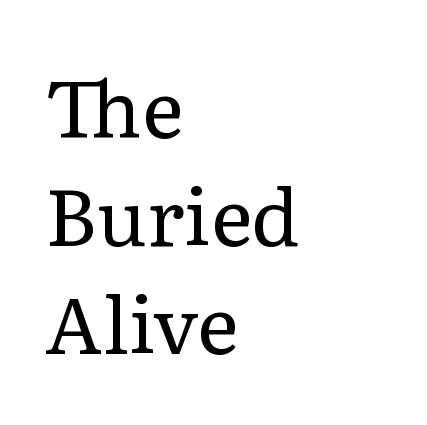
The ragged edge is on the right, which tells us the setting is flush left. The typesetting does not lean heavy: it is not bold. The face used here is proportionally spaced, like ordinary book or web type. Each row of text sits above clean, open space. When letters stand straight like this, we call the style roman or upright. Letter spacing: default.
